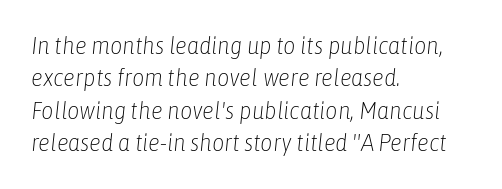
These lines were composed using italics. The line texture is even and compact thanks to regular tracking. A light-to-regular cut is what we see here. This sample keeps an unexceptional amount of space between lines. Which margin do the lines hug? The left one — the right edge is uneven. Just letters on the line, the space beneath them empty.
